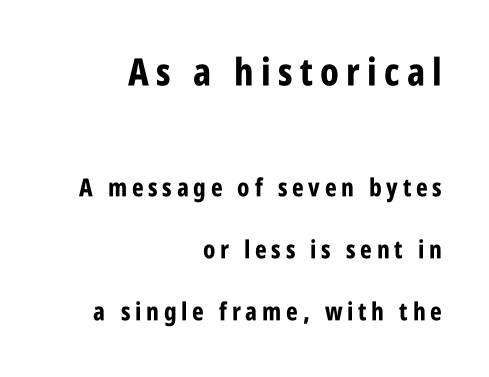
Q: Is the text bold? A: Yes.
Q: Is the text italic (slanted)? A: No, it is upright.
Q: Is the typeface a serif or a sans-serif typeface? A: Sans-serif.
Q: Is the text underlined? A: No.
Q: How is the paragraph aligned? A: Right-aligned.
Q: Is the spacing between lines tight, normal or loose? A: Loose.
Q: Which block of text is set in a larger size, the first (top) or the second (bottom)? A: The first (top) one.
Q: Width (condensed, normal, or wide)? A: Condensed.
Q: Stroke contrast? A: Low.
Q: x-height? A: Large.
Q: Monospaced? A: No.
